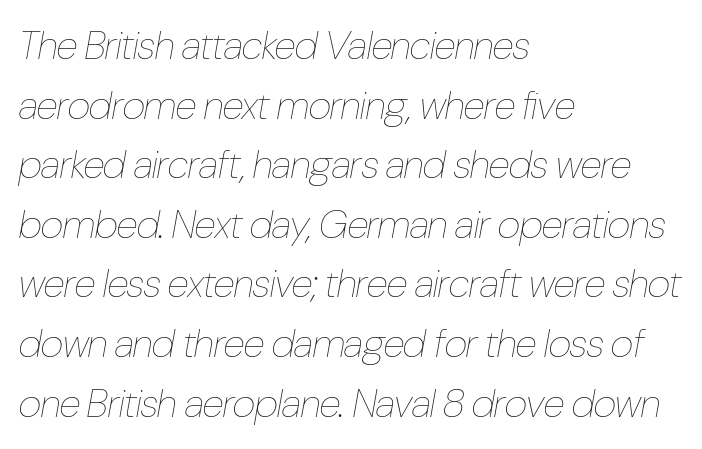
{"italic": "yes", "lean": "right", "slant_degrees": 10, "bold": "no", "weight": "thin", "width": "condensed", "stroke_contrast": "low", "x_height": "medium", "monospaced": "no", "underline": "no", "align": "left", "line_spacing": "normal", "line_spacing_ratio": 1.49, "letter_spacing": "normal", "letter_spacing_em": 0.0, "glyph_px": 40}
